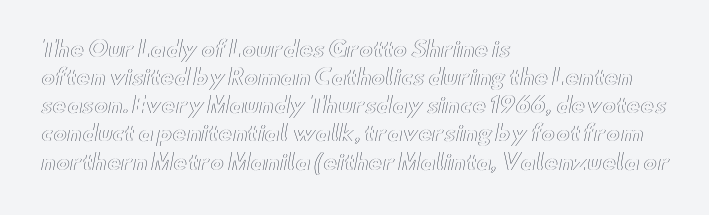
Teacher's note: observe the even left margin — that is flush-left alignment. Clear beneath every line of the passage. Honestly, the letter spacing is just normal — you wouldn't notice it. A typesetter would call this leading conventional body-copy spacing.
